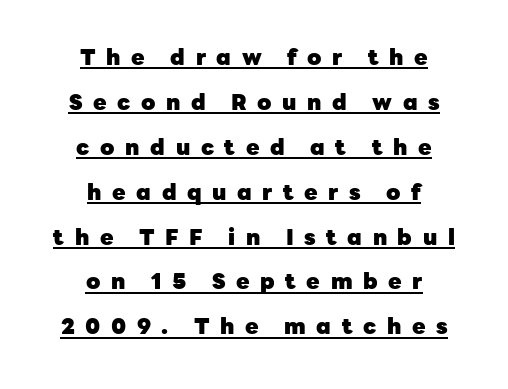
Q: Is the text bold? A: Yes.
Q: Is the text italic (slanted)? A: No, it is upright.
Q: Is the text underlined? A: Yes.
Q: How is the paragraph aligned? A: Centered.
Q: Is the spacing between letters normal or unusually wide? A: Unusually wide.
Q: Is the spacing between lines tight, normal or loose? A: Loose.
